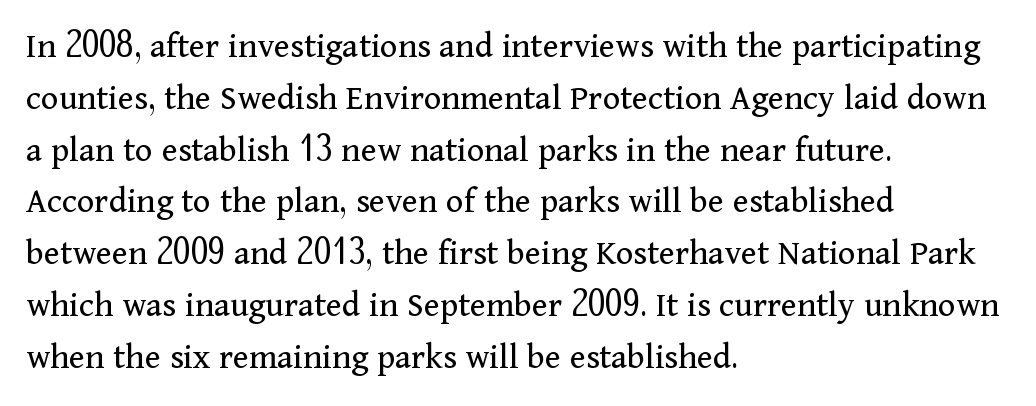
{"serif": "yes", "italic": "no", "bold": "no", "weight": "regular", "width": "normal", "stroke_contrast": "medium", "x_height": "medium", "monospaced": "no", "underline": "no", "align": "left", "line_spacing": "normal", "line_spacing_ratio": 1.4, "letter_spacing": "normal", "letter_spacing_em": 0.0, "glyph_px": 37}
